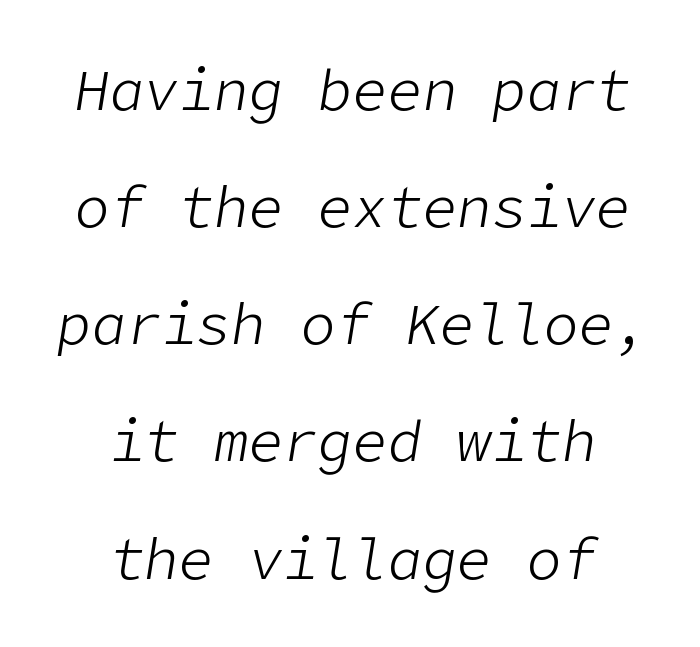
{"italic": "yes", "lean": "right", "slant_degrees": 9, "bold": "no", "weight": "light", "width": "normal", "stroke_contrast": "low", "x_height": "medium", "underline": "no", "align": "center", "line_spacing": "loose", "line_spacing_ratio": 2.02, "letter_spacing": "normal", "letter_spacing_em": 0.0, "glyph_px": 58}
